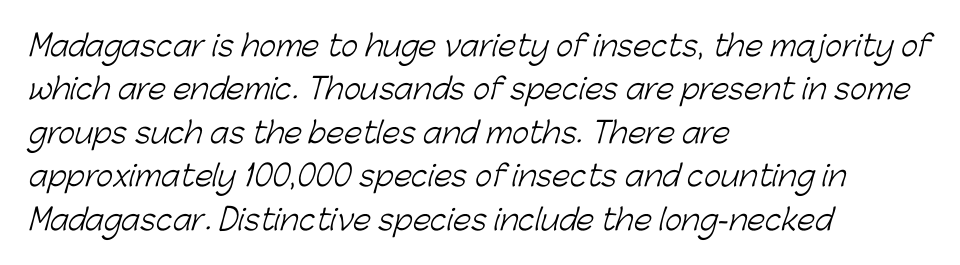
Q: Is the text bold? A: No.
Q: Is the typeface a serif or a sans-serif typeface? A: Sans-serif.
Q: Is the text underlined? A: No.
Q: How is the paragraph aligned? A: Left-aligned.
Q: Is the spacing between letters normal or unusually wide? A: Normal.
Q: Is the spacing between lines tight, normal or loose? A: Normal.
Q: Width (condensed, normal, or wide)? A: Normal.
Q: Stroke contrast? A: Low.
Q: x-height? A: Medium.
Q: Monospaced? A: No.
